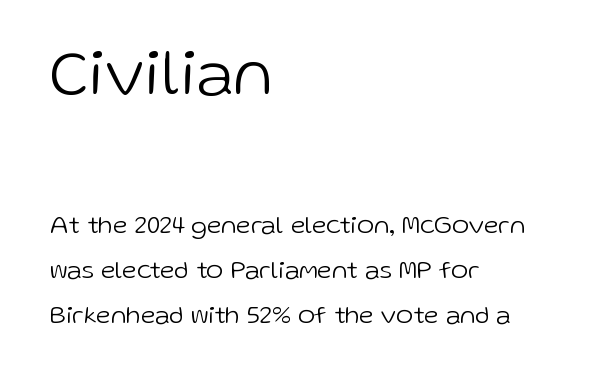
{"serif": "no", "italic": "no", "bold": "no", "weight": "light", "width": "normal", "stroke_contrast": "low", "x_height": "medium", "monospaced": "no", "underline": "no", "align": "left", "line_spacing_ratio": 1.72, "letter_spacing": "normal", "letter_spacing_em": 0.0, "larger_block": "first", "size_ratio": 2.54, "glyph_px": 66}
